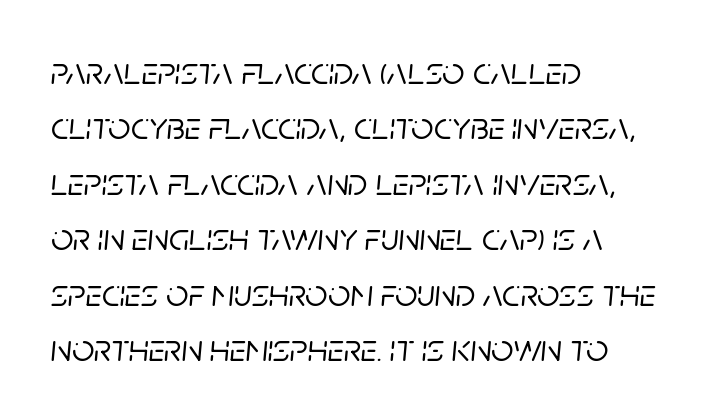
Q: Is the text italic (slanted)? A: Yes, it leans right by about 5 degrees.
Q: Is the text underlined? A: No.
Q: How is the paragraph aligned? A: Left-aligned.
Q: Is the spacing between letters normal or unusually wide? A: Normal.
Q: Is the spacing between lines tight, normal or loose? A: Normal.
Q: Width (condensed, normal, or wide)? A: Normal.
Q: Stroke contrast? A: Low.
Q: x-height? A: Large.
Q: Monospaced? A: No.
